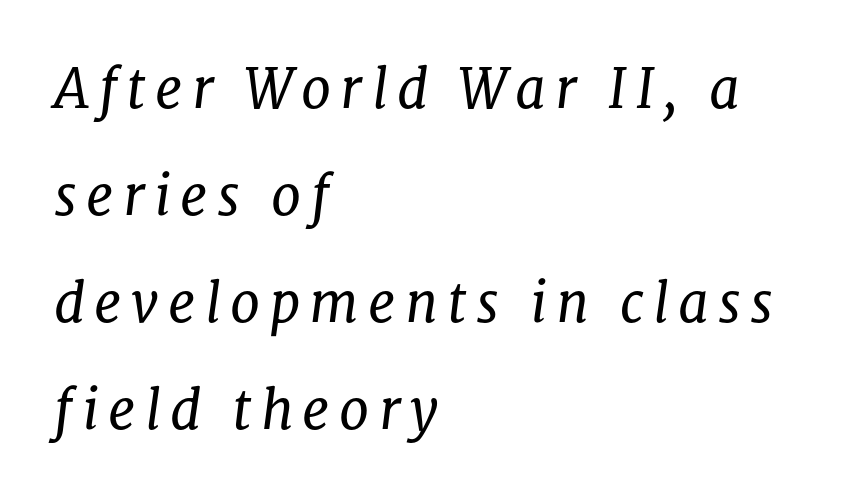
Looking at the ascenders, they clearly lean. The letters carry serifs — small finishing strokes at the ends of their stems. In CSS terms this would be text-align: left. The leading is generous, giving the passage an open texture. Character widths vary here, with narrow letters taking less room than wide ones.
